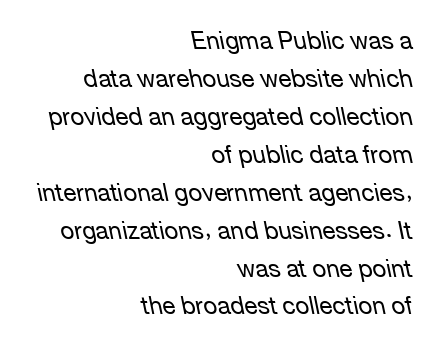
Q: Is the text bold? A: No.
Q: Is the text italic (slanted)? A: Yes, it leans left by about 12 degrees.
Q: Is the text underlined? A: No.
Q: How is the paragraph aligned? A: Right-aligned.
Q: Is the spacing between letters normal or unusually wide? A: Normal.
Q: Is the spacing between lines tight, normal or loose? A: Normal.
